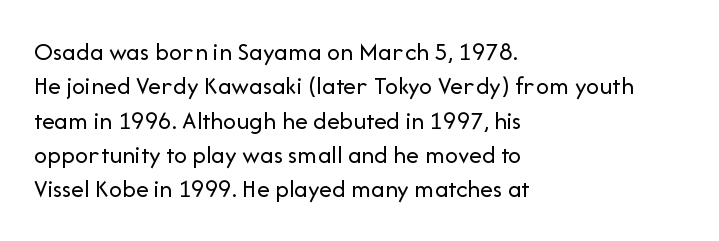
The image shows 26 px text type, upright; set left-aligned, normal line spacing (1.32x), normal letter spacing, not underlined.
